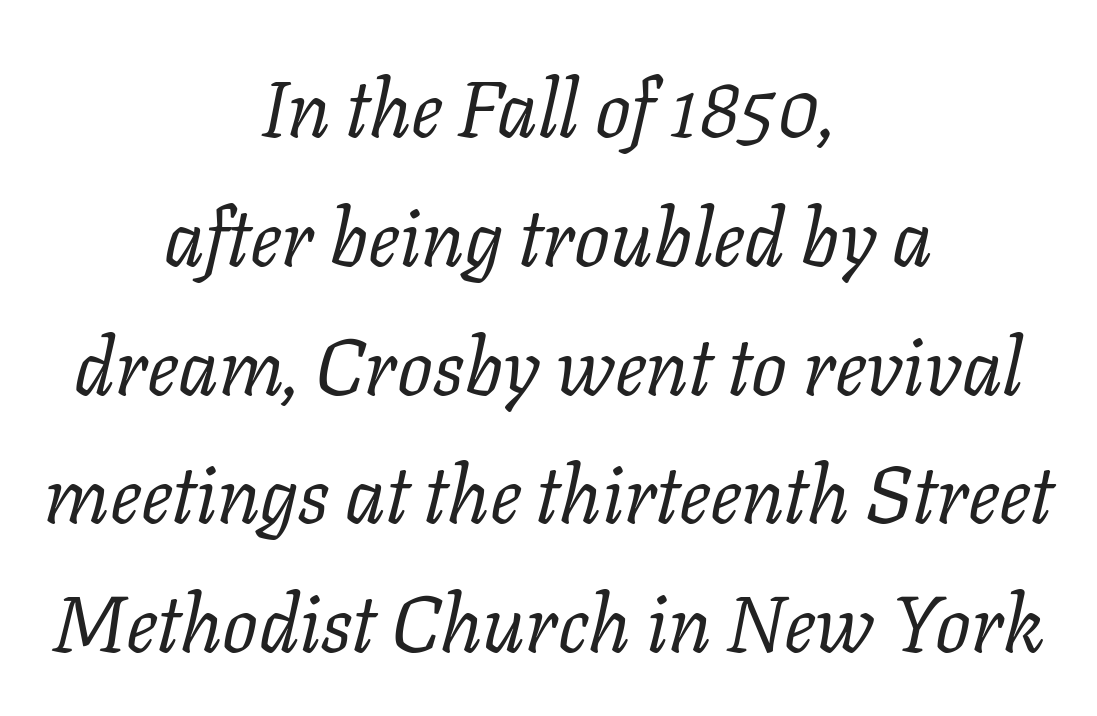
Q: Is the text bold? A: No.
Q: Is the text italic (slanted)? A: Yes, it leans right by about 11 degrees.
Q: Is the typeface a serif or a sans-serif typeface? A: Serif.
Q: Is the text underlined? A: No.
Q: How is the paragraph aligned? A: Centered.
Q: Is the spacing between letters normal or unusually wide? A: Normal.
Q: Is the spacing between lines tight, normal or loose? A: Normal.
Q: Width (condensed, normal, or wide)? A: Normal.
Q: Stroke contrast? A: Low.
Q: x-height? A: Medium.
Q: Monospaced? A: No.
